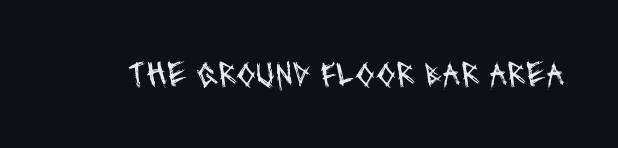
{"serif": "no", "bold": "no", "weight": "regular", "width": "condensed", "stroke_contrast": "medium", "x_height": "large", "monospaced": "no", "underline": "no", "letter_spacing": "normal", "letter_spacing_em": 0.0, "glyph_px": 36}
